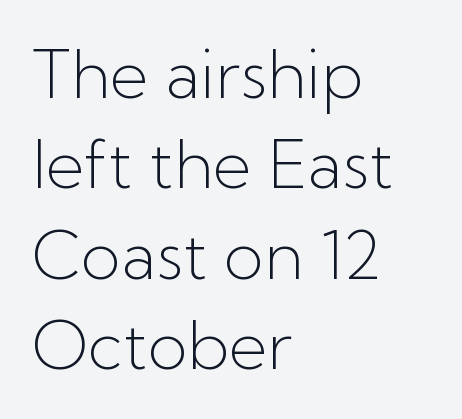
The image shows 66 px light sans-serif type, upright; set left-aligned, normal line spacing (1.37x), normal letter spacing, not underlined; low stroke contrast and a medium x-height.
